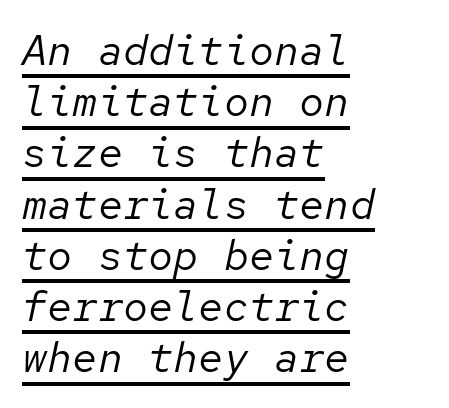
Q: Is the text bold? A: No.
Q: Is the text italic (slanted)? A: Yes, it leans right by about 12 degrees.
Q: Is the text underlined? A: Yes.
Q: How is the paragraph aligned? A: Left-aligned.
Q: Is the spacing between letters normal or unusually wide? A: Normal.
Q: Width (condensed, normal, or wide)? A: Normal.
Q: Stroke contrast? A: Low.
Q: x-height? A: Medium.
Q: Monospaced? A: Yes.
